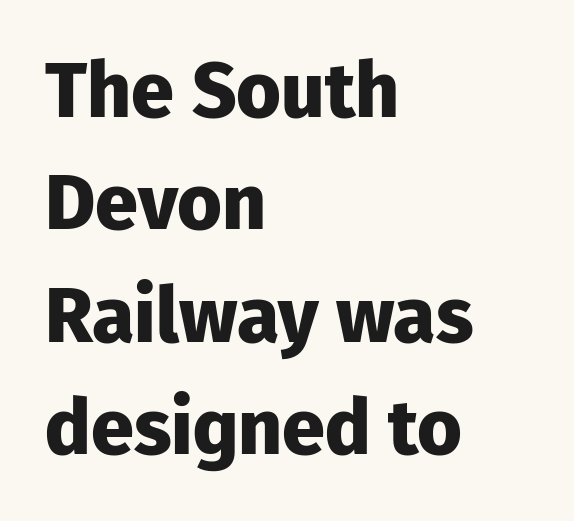
Look at the stroke-to-counter ratio: heavy, a bold. The type is set solid horizontally, with unmodified tracking. Typographically, this falls in the sans-serif category. The rendering uses natural spacing where letterforms have individual widths. The passage shown stacks its lines at a standard gap.
